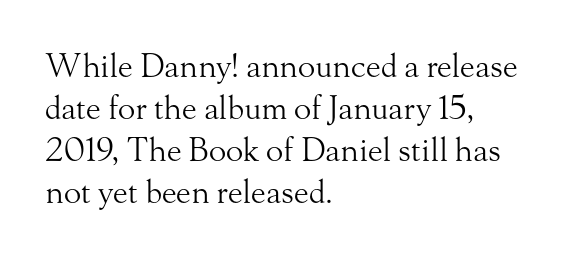
Q: Is the text bold? A: No.
Q: Is the text italic (slanted)? A: No, it is upright.
Q: Is the typeface a serif or a sans-serif typeface? A: Serif.
Q: Is the text underlined? A: No.
Q: How is the paragraph aligned? A: Left-aligned.
Q: Is the spacing between letters normal or unusually wide? A: Normal.
Q: Is the spacing between lines tight, normal or loose? A: Normal.
Q: Width (condensed, normal, or wide)? A: Normal.
Q: Stroke contrast? A: Medium.
Q: x-height? A: Small.
Q: Monospaced? A: No.
